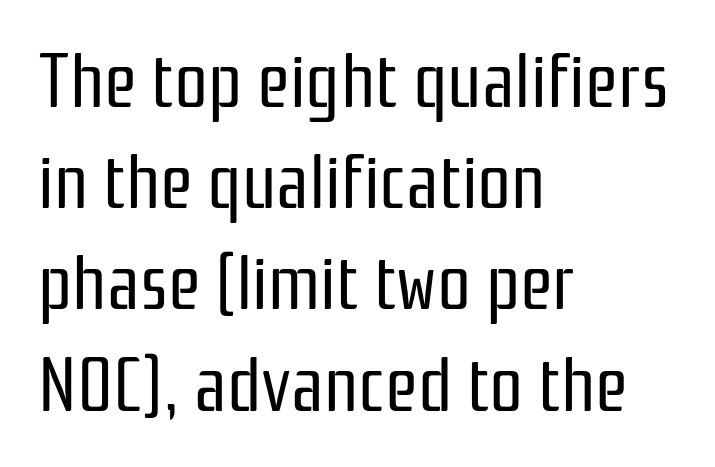
{"serif": "no", "italic": "no", "bold": "no", "weight": "regular", "width": "condensed", "stroke_contrast": "low", "x_height": "medium", "monospaced": "no", "underline": "no", "align": "left", "line_spacing": "normal", "line_spacing_ratio": 1.35, "letter_spacing": "normal", "letter_spacing_em": 0.0, "glyph_px": 75}
